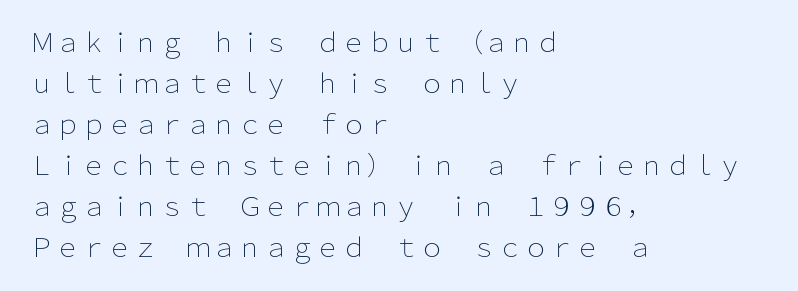
{"italic": "no", "bold": "no", "underline": "no", "align": "left", "line_spacing": "normal", "line_spacing_ratio": 1.58, "letter_spacing": "normal", "letter_spacing_em": 0.0, "glyph_px": 26}
